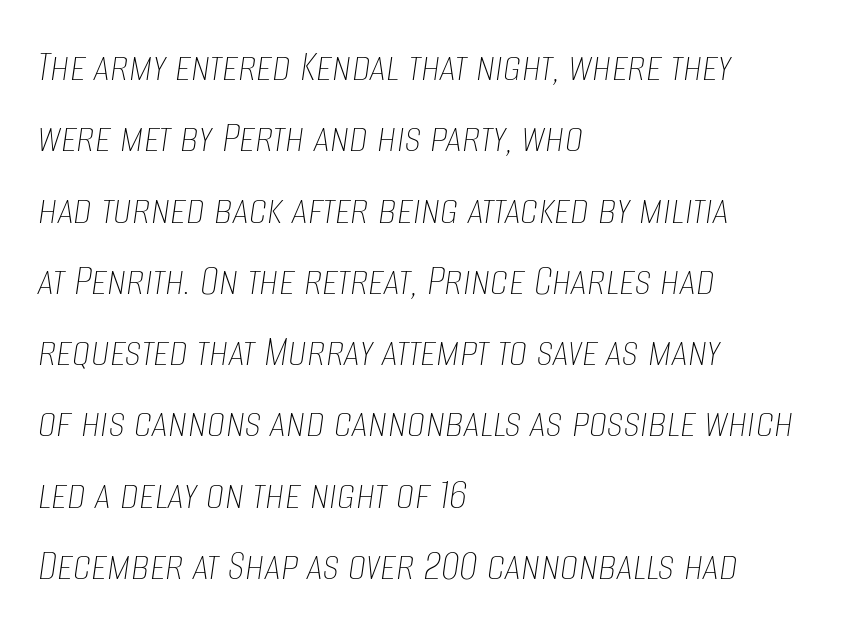
Q: Is the text bold? A: No.
Q: Is the text italic (slanted)? A: Yes, it leans right by about 8 degrees.
Q: Is the text underlined? A: No.
Q: How is the paragraph aligned? A: Left-aligned.
Q: Is the spacing between letters normal or unusually wide? A: Normal.
Q: Is the spacing between lines tight, normal or loose? A: Normal.
Q: Width (condensed, normal, or wide)? A: Condensed.
Q: Stroke contrast? A: Low.
Q: x-height? A: Large.
Q: Monospaced? A: No.
